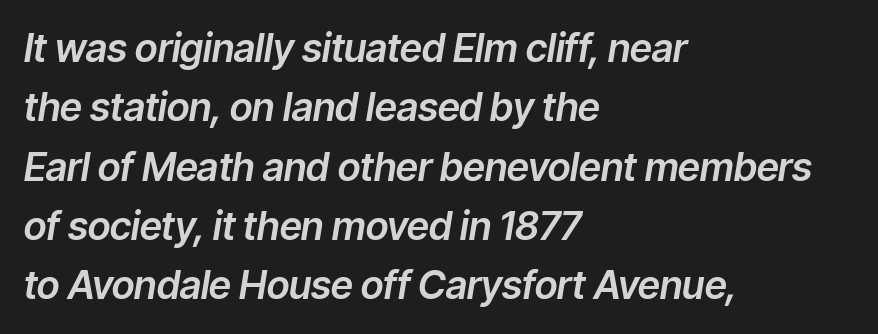
The image shows 39 px text type, italic (leaning right); set left-aligned, normal line spacing (1.52x), normal letter spacing, not underlined; low stroke contrast and a medium x-height.
